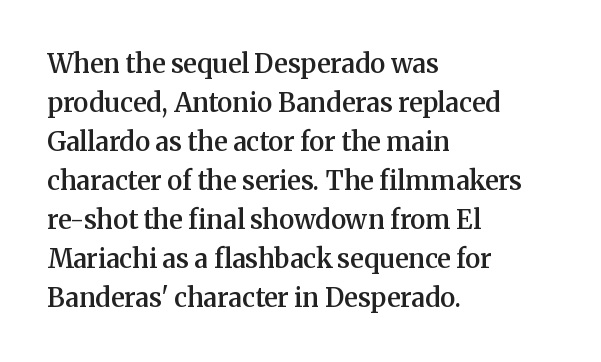
Each row of text sits above clean, open space. The letters stand straight up with perfectly vertical stems. Each word holds together tightly as a unit, with standard inter-letter gaps. A normal amount of white space separates one row of letters from the next. Does the weight exceed regular? Yes, but only to semibold. The paragraph shown leans on its left margin.
